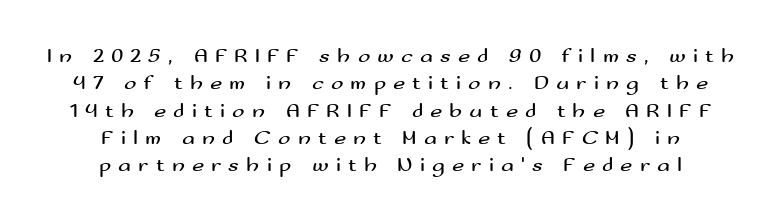
{"italic": "no", "bold": "no", "underline": "no", "align": "center", "line_spacing": "normal", "line_spacing_ratio": 1.3, "letter_spacing": "wide", "letter_spacing_em": 0.34, "glyph_px": 21}
